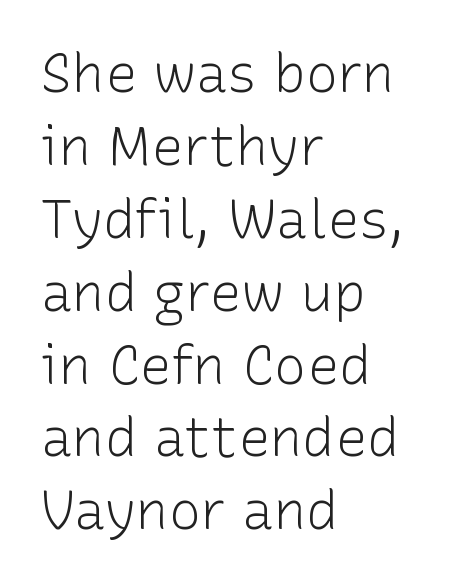
{"serif": "no", "italic": "no", "bold": "no", "weight": "light", "width": "normal", "stroke_contrast": "low", "x_height": "medium", "monospaced": "no", "underline": "no", "align": "left", "line_spacing": "normal", "line_spacing_ratio": 1.35, "letter_spacing": "normal", "letter_spacing_em": 0.0, "glyph_px": 54}
